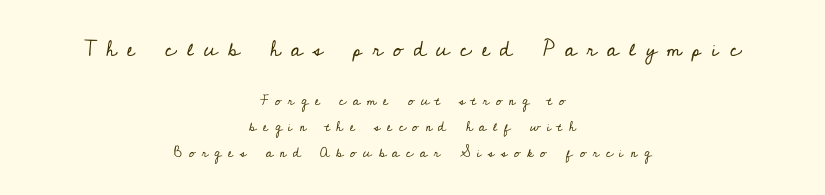
The image shows 22 px text type; set centered, line spacing 1.86x, unusually wide letter spacing (+0.47 em), not underlined; the first (top) block is 1.57x larger.
